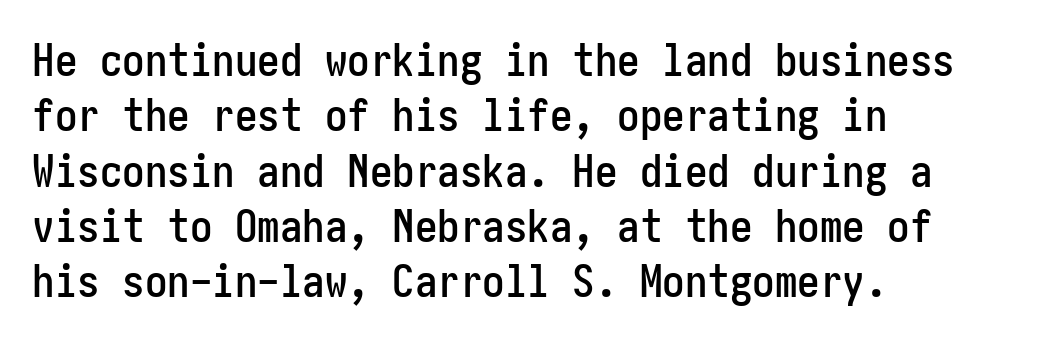
The image shows 45 px condensed sans-serif type, upright; set left-aligned, line spacing 1.23x, normal letter spacing, not underlined; low stroke contrast and a medium x-height.
